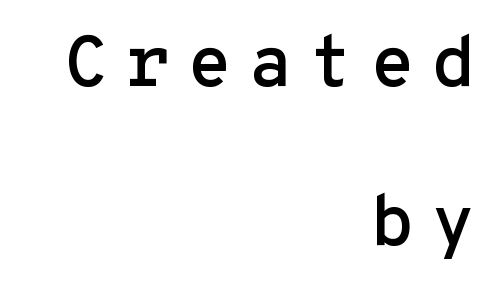
Q: Is the text italic (slanted)? A: No, it is upright.
Q: Is the typeface a serif or a sans-serif typeface? A: Sans-serif.
Q: Is the text underlined? A: No.
Q: How is the paragraph aligned? A: Right-aligned.
Q: Is the spacing between letters normal or unusually wide? A: Unusually wide.
Q: Is the spacing between lines tight, normal or loose? A: Loose.
Q: Width (condensed, normal, or wide)? A: Normal.
Q: Stroke contrast? A: Low.
Q: x-height? A: Medium.
Q: Monospaced? A: Yes.
